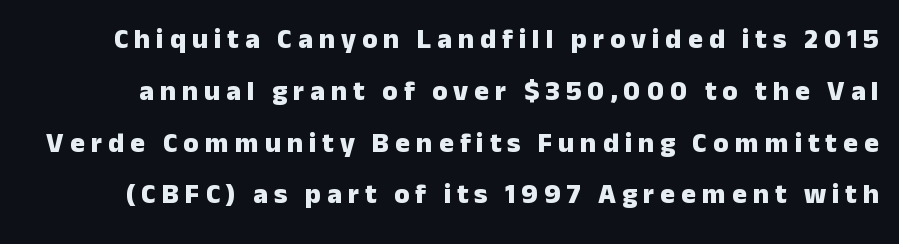
No feet cap the strokes, marking this as sans-serif type. The string is rendered with underlining switched off. The letters stand straight up with perfectly vertical stems. Note the varied advance widths — an 'i' is clearly narrower than an 'm'.
